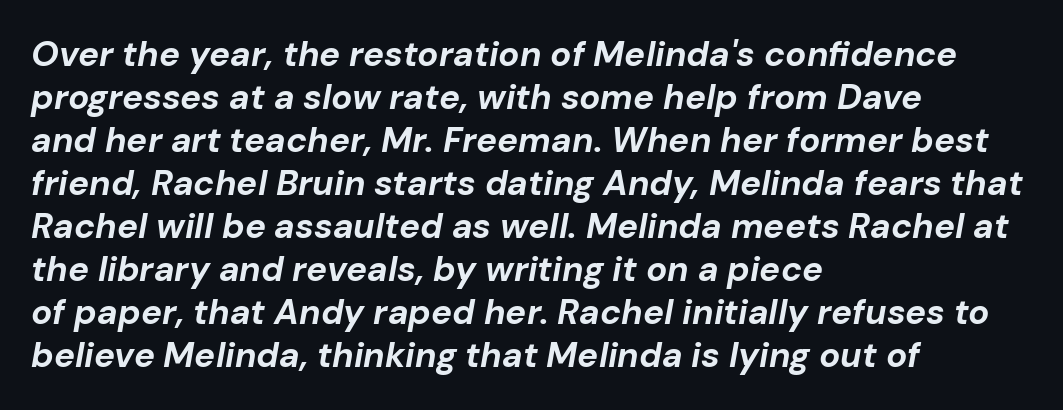
The image shows 35 px bold type, italic (leaning right); set left-aligned, line spacing 1.23x, normal letter spacing, not underlined; low stroke contrast and a medium x-height.
